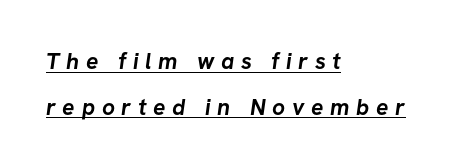
The image shows 23 px bold type; set left-aligned, loose line spacing (1.98x), unusually wide letter spacing (+0.29 em), underlined.
